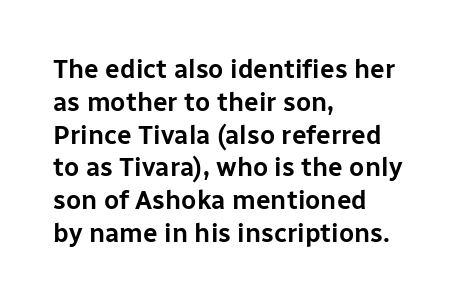
The image shows 26 px text type, upright; set left-aligned, normal line spacing (1.26x), normal letter spacing, not underlined.
